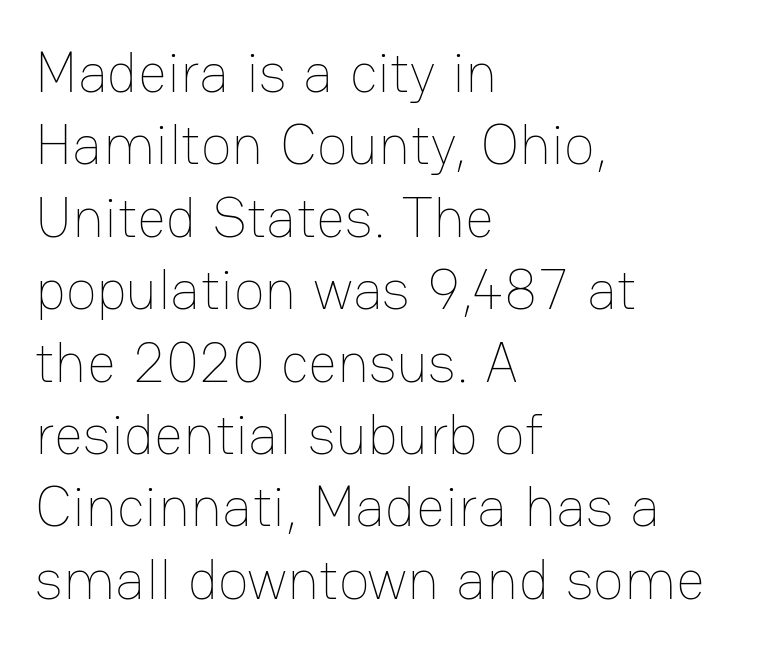
Q: Is the text bold? A: No.
Q: Is the text italic (slanted)? A: No, it is upright.
Q: Is the text underlined? A: No.
Q: How is the paragraph aligned? A: Left-aligned.
Q: Is the spacing between letters normal or unusually wide? A: Normal.
Q: Is the spacing between lines tight, normal or loose? A: Normal.
Q: Width (condensed, normal, or wide)? A: Normal.
Q: Stroke contrast? A: Low.
Q: x-height? A: Medium.
Q: Monospaced? A: No.
